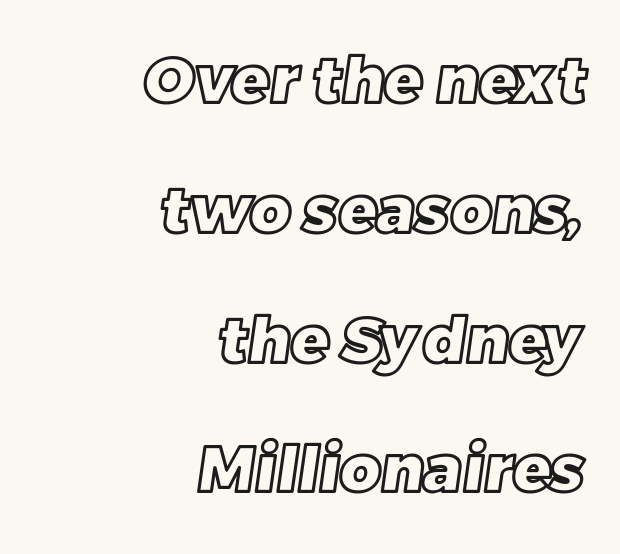
Lines of text with bare space underneath. How are the letters spaced? Ordinarily, with no added tracking. You could not count columns in this text — the font is proportionally spaced. Reading down the block, your eye finds every line finishing at a fixed right position. Widely set lines give the paragraph a tall, airy silhouette.
